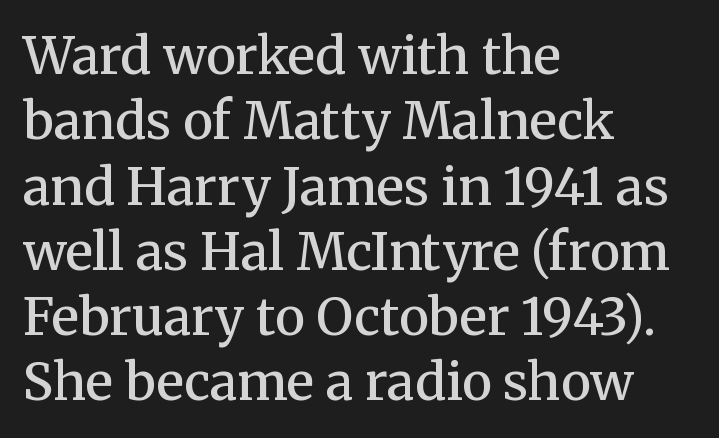
Q: Is the text bold? A: Semi-bold.
Q: Is the text italic (slanted)? A: No, it is upright.
Q: Is the typeface a serif or a sans-serif typeface? A: Serif.
Q: Is the text underlined? A: No.
Q: How is the paragraph aligned? A: Left-aligned.
Q: Is the spacing between letters normal or unusually wide? A: Normal.
Q: Is the spacing between lines tight, normal or loose? A: Normal.
Q: Width (condensed, normal, or wide)? A: Normal.
Q: Stroke contrast? A: Medium.
Q: x-height? A: Medium.
Q: Monospaced? A: No.
